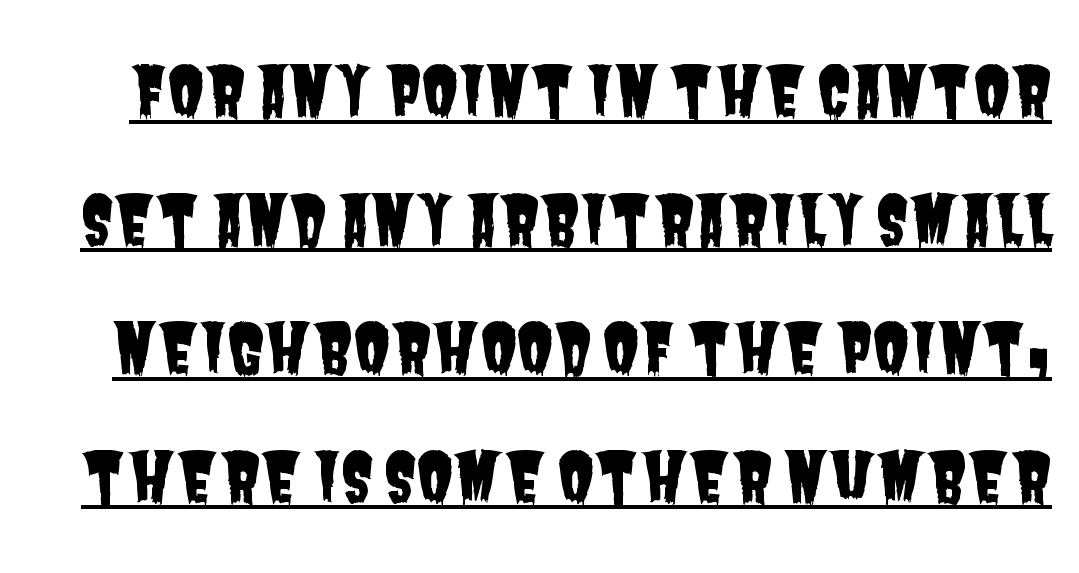
The image shows 67 px condensed sans-serif type; set loose line spacing (1.92x), normal letter spacing, underlined; low stroke contrast and a large x-height.
